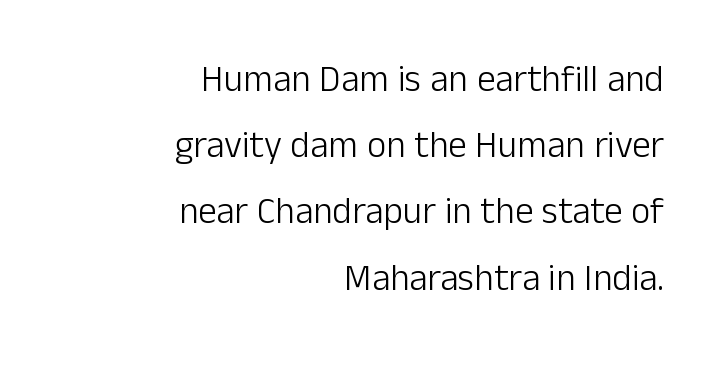
Examine the stroke ends and you'll find no serifs. Stems here are at most as thick as an everyday book face. The face used here is rendered with its standard letterfit. The lettering stays uniformly vertical, giving the passage a roman look. The letters advance in unequal steps, a hallmark of proportional type.
